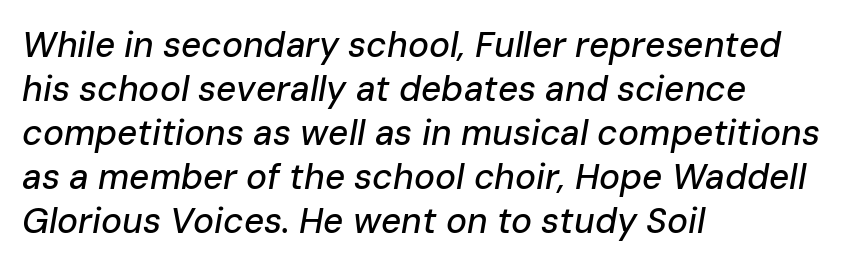
The image shows 35 px text type, italic (leaning right); set left-aligned, normal line spacing (1.26x), normal letter spacing, not underlined; low stroke contrast and a medium x-height.
